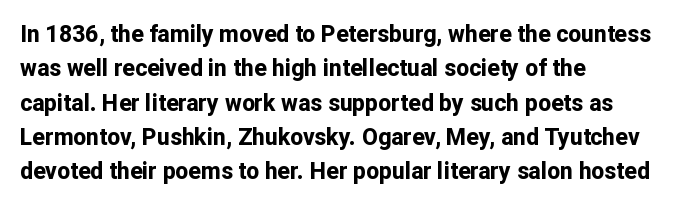
The image shows 23 px bold type, upright; set left-aligned, normal line spacing (1.49x), normal letter spacing, not underlined.
